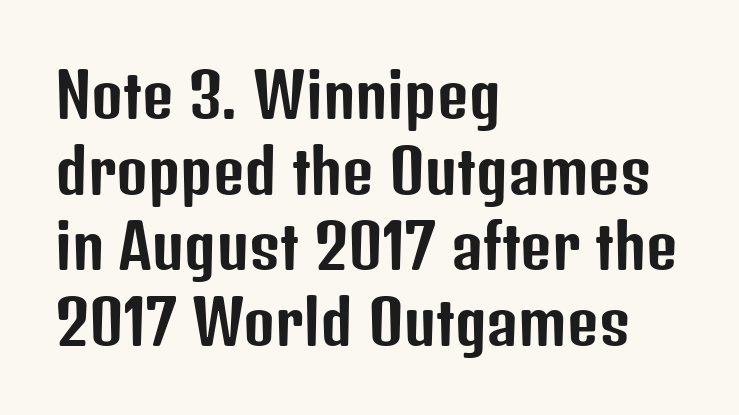
The image shows 61 px condensed sans-serif type, upright; set left-aligned, line spacing 1.24x, normal letter spacing, not underlined; low stroke contrast and a medium x-height.
